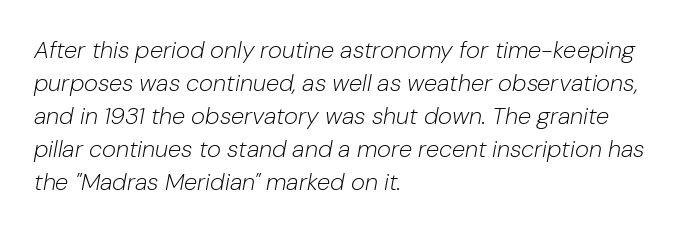
The horizontal fit of the characters is conventional and even. The space between consecutive lines is moderate. Summary of weight: not heavy and not bold. Check under the words: just untouched page.
